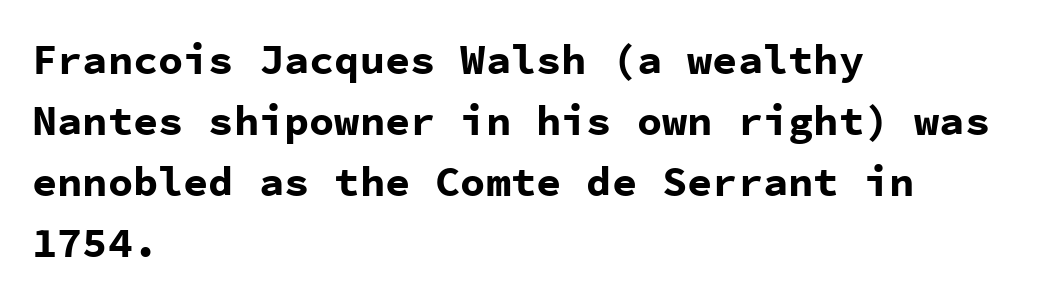
The image shows 42 px bold sans-serif type, upright, monospaced; set left-aligned, normal line spacing (1.45x), normal letter spacing, not underlined; low stroke contrast and a medium x-height.
